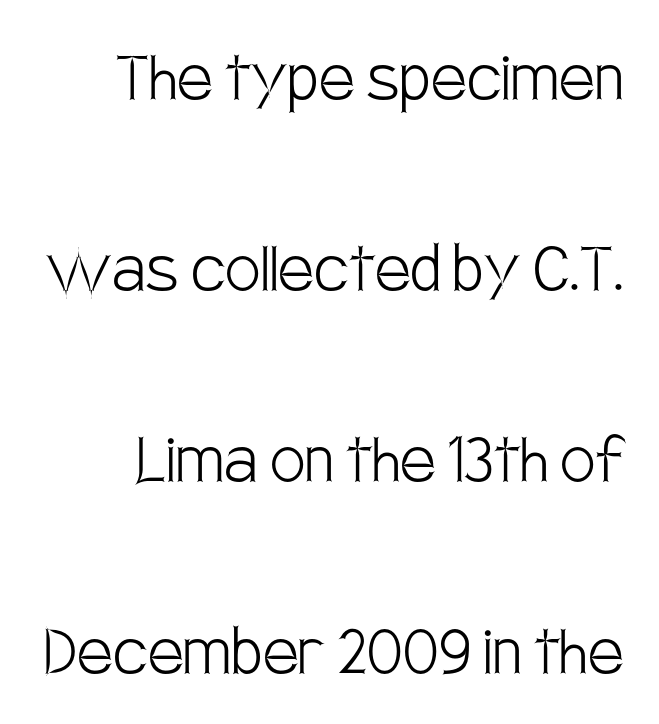
Unlike italic type, these characters show no tilt at all. Nobody drew a line under any word here. The block of text is sparse from top to bottom, with ample space between rows. Here the designer chose a conventional face with non-uniform glyph widths. The typeface has the unassuming heft of standard copy or less. A typesetter would call this zero additional tracking.
